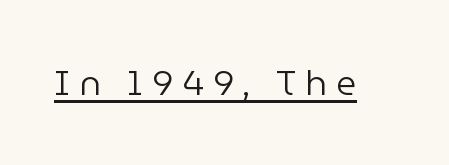
Q: Is the text bold? A: No.
Q: Is the text italic (slanted)? A: No, it is upright.
Q: Is the typeface a serif or a sans-serif typeface? A: Sans-serif.
Q: Is the text underlined? A: Yes.
Q: Is the spacing between letters normal or unusually wide? A: Unusually wide.
Q: Width (condensed, normal, or wide)? A: Normal.
Q: Stroke contrast? A: Low.
Q: x-height? A: Medium.
Q: Monospaced? A: No.
